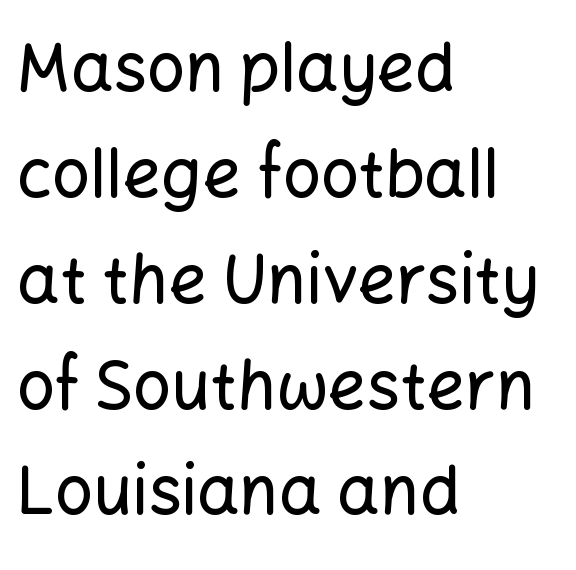
{"serif": "no", "italic": "no", "width": "normal", "stroke_contrast": "low", "x_height": "medium", "monospaced": "no", "underline": "no", "align": "left", "line_spacing": "normal", "line_spacing_ratio": 1.58, "letter_spacing": "normal", "letter_spacing_em": 0.0, "glyph_px": 67}
